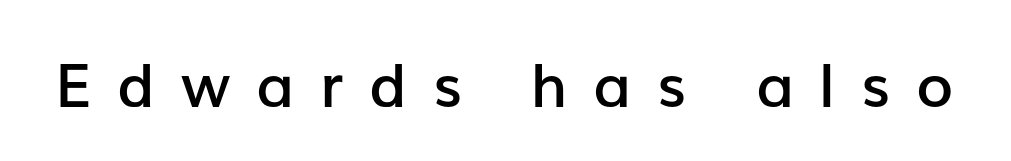
The image shows 61 px semibold sans-serif type, upright; set unusually wide letter spacing (+0.42 em), not underlined; low stroke contrast and a medium x-height.
